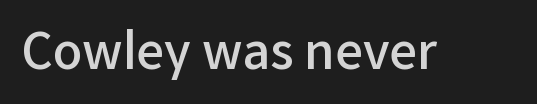
The image shows 49 px semibold sans-serif type, upright; set normal letter spacing, not underlined; low stroke contrast and a medium x-height.
